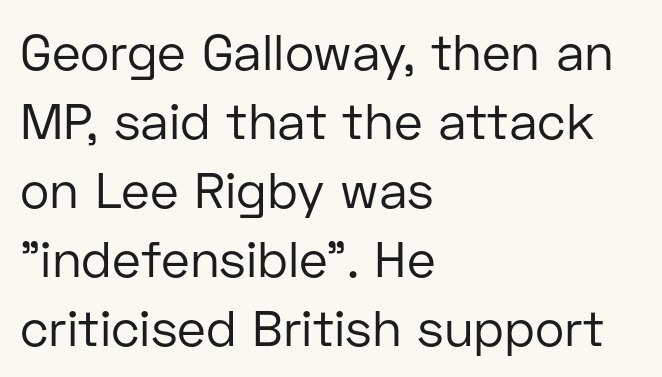
The image shows 50 px regular-weight sans-serif type, upright; set left-aligned, normal line spacing (1.38x), normal letter spacing, not underlined; low stroke contrast and a medium x-height.
